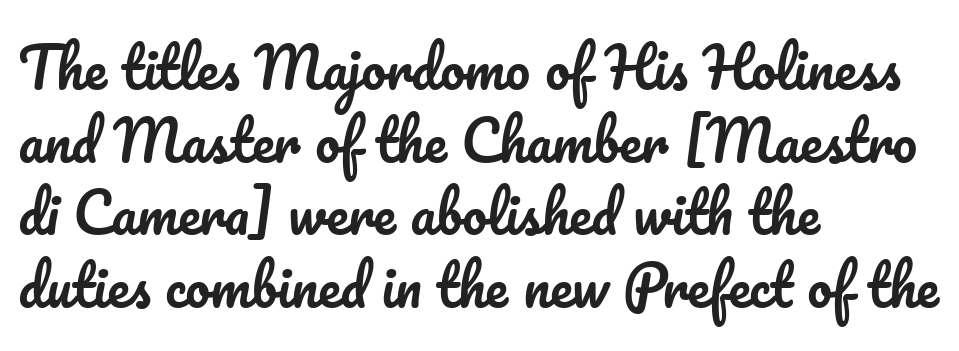
The image shows 55 px text type; set left-aligned, normal line spacing (1.32x), normal letter spacing, not underlined; low stroke contrast and a small x-height.
